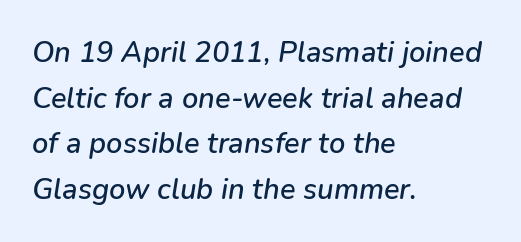
The image shows 29 px text type, italic (leaning right); set left-aligned, normal line spacing (1.57x), normal letter spacing, not underlined; low stroke contrast and a medium x-height.
